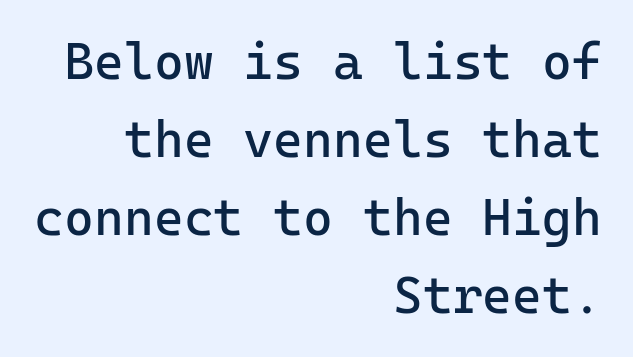
Short note: letters normally spaced. Horizontal alignment here is rightward, an uncommon choice for prose. Each letter, wide or thin by design, is forced into the same width here. Vertical stems look standard width or narrower in stroke. The area under the type is left untouched.
